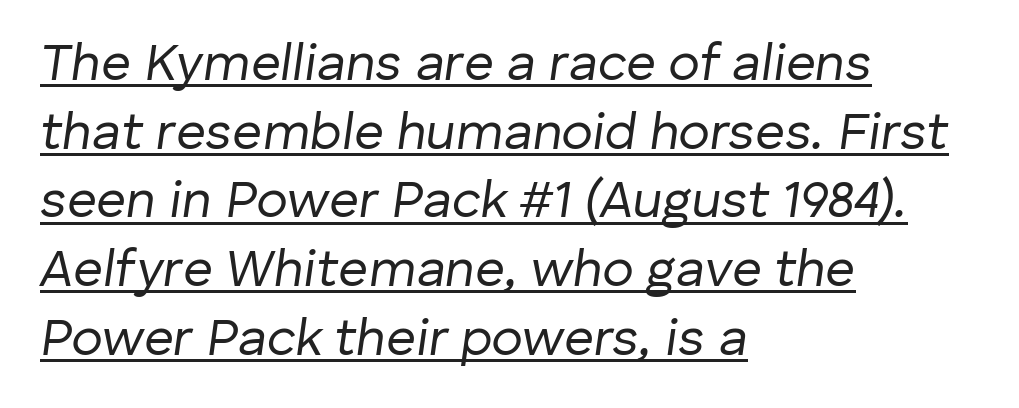
The image shows 52 px regular-weight type, italic (leaning right); set left-aligned, normal line spacing (1.32x), normal letter spacing, underlined; low stroke contrast and a medium x-height.
